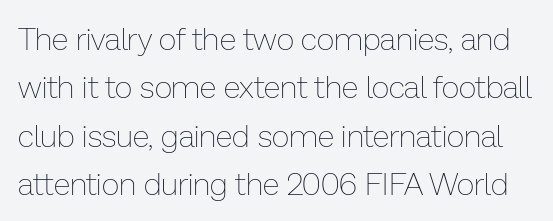
The image shows 31 px thin type, upright; set normal line spacing (1.56x), normal letter spacing, not underlined; low stroke contrast and a medium x-height.
